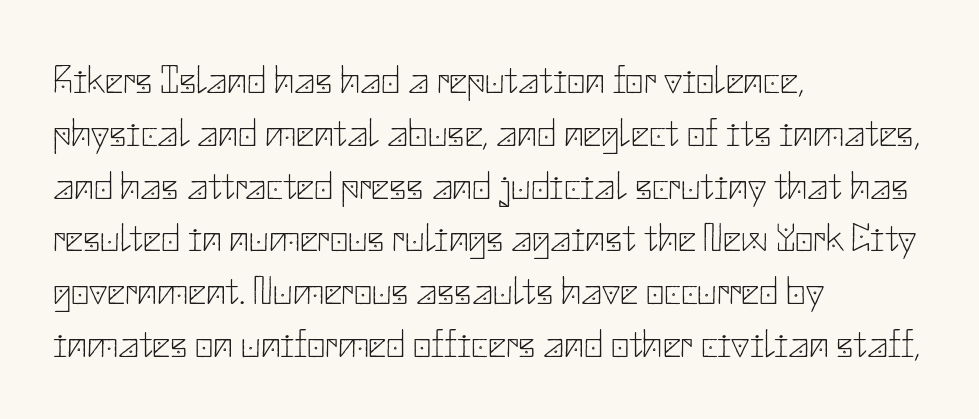
The image shows 40 px thin sans-serif type, upright; set left-aligned, normal line spacing (1.32x), normal letter spacing, not underlined; low stroke contrast and a small x-height.
